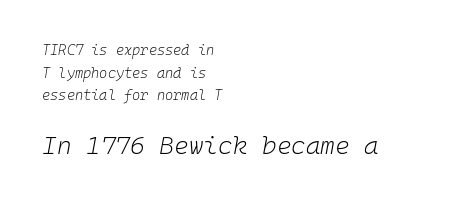
Nobody touched the tracking dial on this one. This is oblique type, the kind used for emphasis or titles. The space beneath each line is pristine and unruled. Stems and bowls with no extra thickness — not bold. In CSS terms this would be text-align: left.
